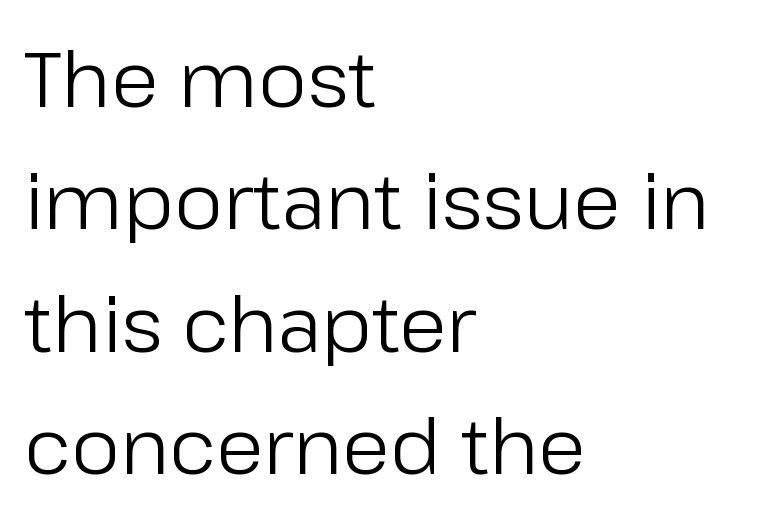
Every character sits straight up, as roman type does. Letters have the restrained weight of plain body copy at most. In terms of letterspacing, this is plain default setting. The paragraph shown leans on its left margin. Note: no serifs on the glyphs.
